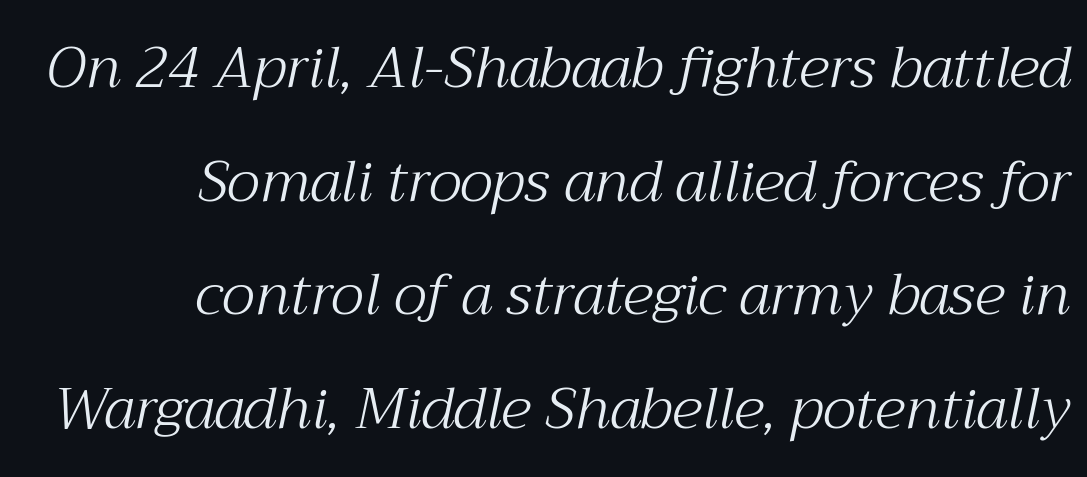
Q: Is the text bold? A: No.
Q: Is the text italic (slanted)? A: Yes, it leans right by about 12 degrees.
Q: Is the typeface a serif or a sans-serif typeface? A: Serif.
Q: Is the text underlined? A: No.
Q: How is the paragraph aligned? A: Right-aligned.
Q: Is the spacing between letters normal or unusually wide? A: Normal.
Q: Is the spacing between lines tight, normal or loose? A: Loose.
Q: Width (condensed, normal, or wide)? A: Normal.
Q: Stroke contrast? A: Medium.
Q: x-height? A: Medium.
Q: Monospaced? A: No.
